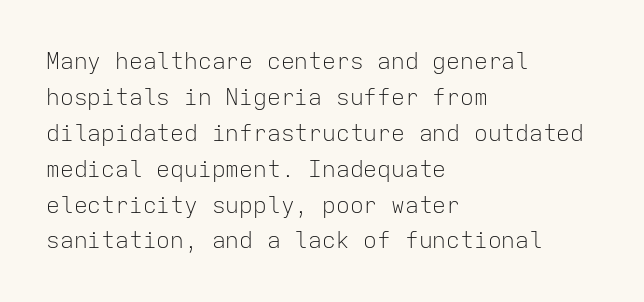
Q: Is the text bold? A: No.
Q: Is the text italic (slanted)? A: No, it is upright.
Q: Is the text underlined? A: No.
Q: How is the paragraph aligned? A: Left-aligned.
Q: Is the spacing between letters normal or unusually wide? A: Normal.
Q: Is the spacing between lines tight, normal or loose? A: Normal.
